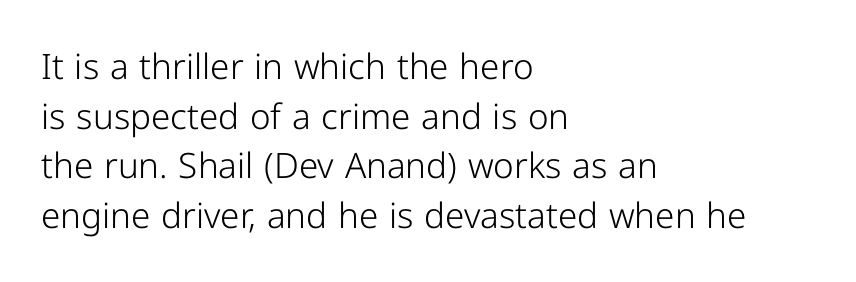
{"serif": "no", "italic": "no", "bold": "no", "weight": "light", "width": "normal", "stroke_contrast": "low", "x_height": "medium", "monospaced": "no", "underline": "no", "align": "left", "line_spacing": "normal", "line_spacing_ratio": 1.42, "letter_spacing": "normal", "letter_spacing_em": 0.0, "glyph_px": 35}
